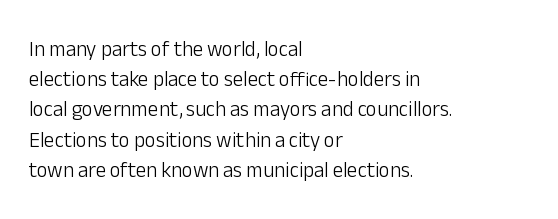
Q: Is the text bold? A: No.
Q: Is the text italic (slanted)? A: No, it is upright.
Q: Is the text underlined? A: No.
Q: How is the paragraph aligned? A: Left-aligned.
Q: Is the spacing between letters normal or unusually wide? A: Normal.
Q: Is the spacing between lines tight, normal or loose? A: Normal.
